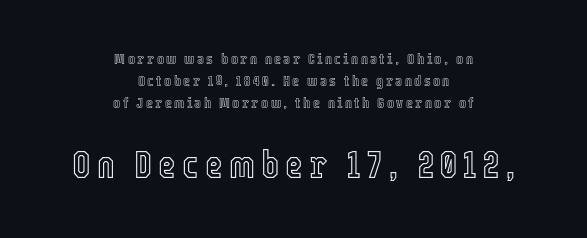
Bare-footed words on every line. The setting favours the middle, as headings and verse often do. How would I describe the line gaps? Plain and ordinary. The lower block of text is set noticeably larger than the block above it.
